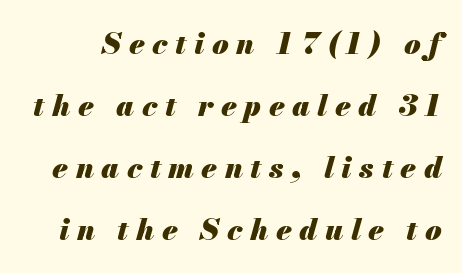
Q: Is the text bold? A: Yes.
Q: Is the text italic (slanted)? A: Yes, it leans right by about 13 degrees.
Q: Is the text underlined? A: No.
Q: Is the spacing between letters normal or unusually wide? A: Unusually wide.
Q: Is the spacing between lines tight, normal or loose? A: Loose.
Q: Width (condensed, normal, or wide)? A: Normal.
Q: Stroke contrast? A: Medium.
Q: x-height? A: Small.
Q: Monospaced? A: No.
